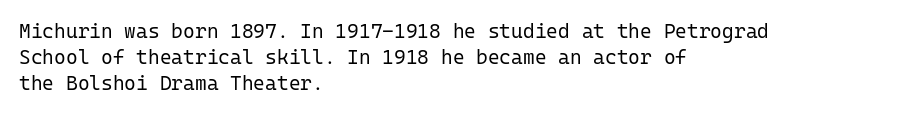
The image shows 20 px text type, upright; set left-aligned, normal line spacing (1.31x), normal letter spacing, not underlined.
